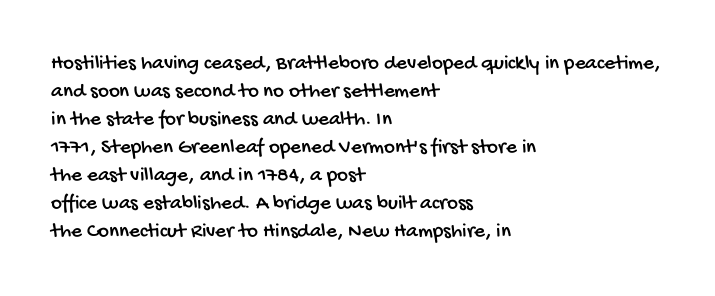
{"underline": "no", "align": "left", "line_spacing": "normal", "line_spacing_ratio": 1.33, "letter_spacing": "normal", "letter_spacing_em": 0.0, "glyph_px": 21}
